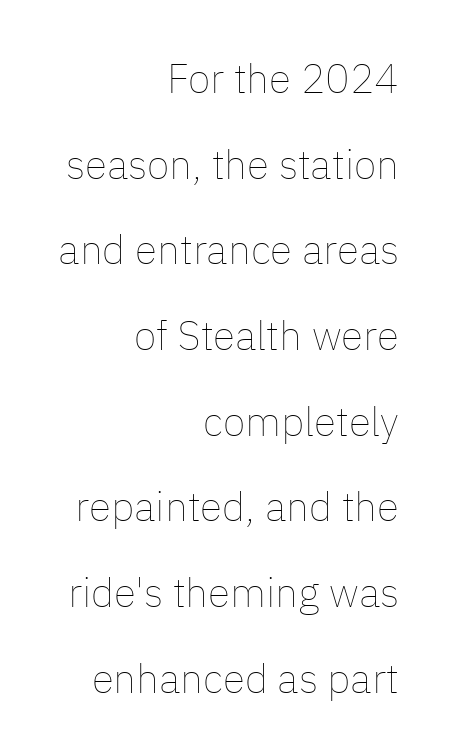
{"italic": "no", "bold": "no", "weight": "thin", "width": "normal", "stroke_contrast": "low", "x_height": "medium", "monospaced": "no", "underline": "no", "align": "right", "line_spacing": "loose", "line_spacing_ratio": 2.09, "letter_spacing": "normal", "letter_spacing_em": 0.0, "glyph_px": 41}
